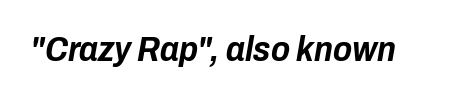
{"italic": "yes", "lean": "right", "slant_degrees": 10, "bold": "yes", "weight": "bold", "width": "condensed", "stroke_contrast": "low", "x_height": "medium", "monospaced": "no", "underline": "no", "letter_spacing": "normal", "letter_spacing_em": 0.0, "glyph_px": 35}
